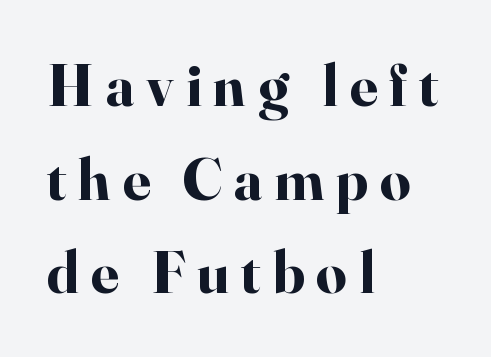
Q: Is the text bold? A: Yes.
Q: Is the text italic (slanted)? A: No, it is upright.
Q: Is the typeface a serif or a sans-serif typeface? A: Serif.
Q: Is the text underlined? A: No.
Q: How is the paragraph aligned? A: Left-aligned.
Q: Is the spacing between letters normal or unusually wide? A: Unusually wide.
Q: Is the spacing between lines tight, normal or loose? A: Normal.
Q: Width (condensed, normal, or wide)? A: Normal.
Q: Stroke contrast? A: High.
Q: x-height? A: Small.
Q: Monospaced? A: No.
